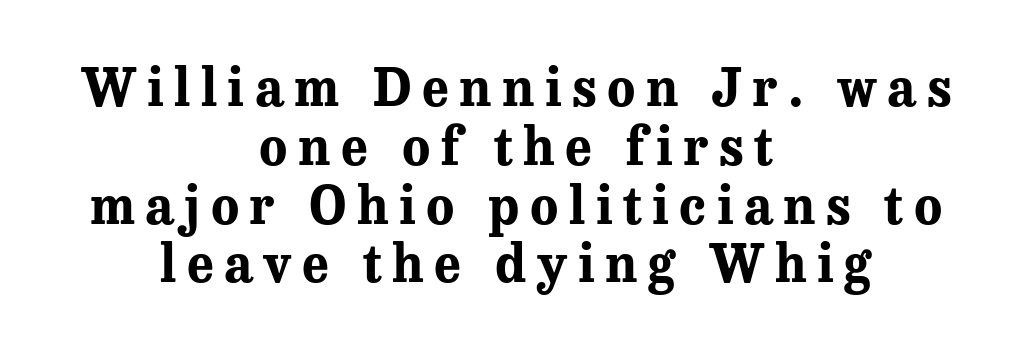
{"serif": "yes", "italic": "no", "bold": "yes", "weight": "bold", "width": "normal", "stroke_contrast": "medium", "x_height": "medium", "monospaced": "no", "underline": "no", "align": "center", "line_spacing": "tight", "line_spacing_ratio": 1.13, "letter_spacing": "wide", "letter_spacing_em": 0.2, "glyph_px": 52}
